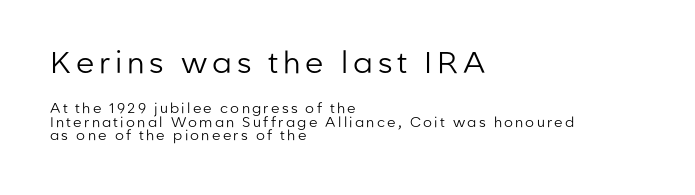
The image shows 30 px regular-weight sans-serif type, upright; set left-aligned, tight line spacing (0.95x), not underlined; the first (top) block is 2.14x larger; low stroke contrast and a medium x-height.
